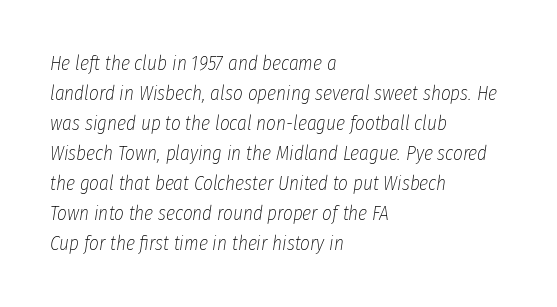
{"italic": "yes", "lean": "right", "slant_degrees": 8, "bold": "no", "underline": "no", "align": "left", "line_spacing": "normal", "line_spacing_ratio": 1.43, "letter_spacing": "normal", "letter_spacing_em": 0.0, "glyph_px": 21}
